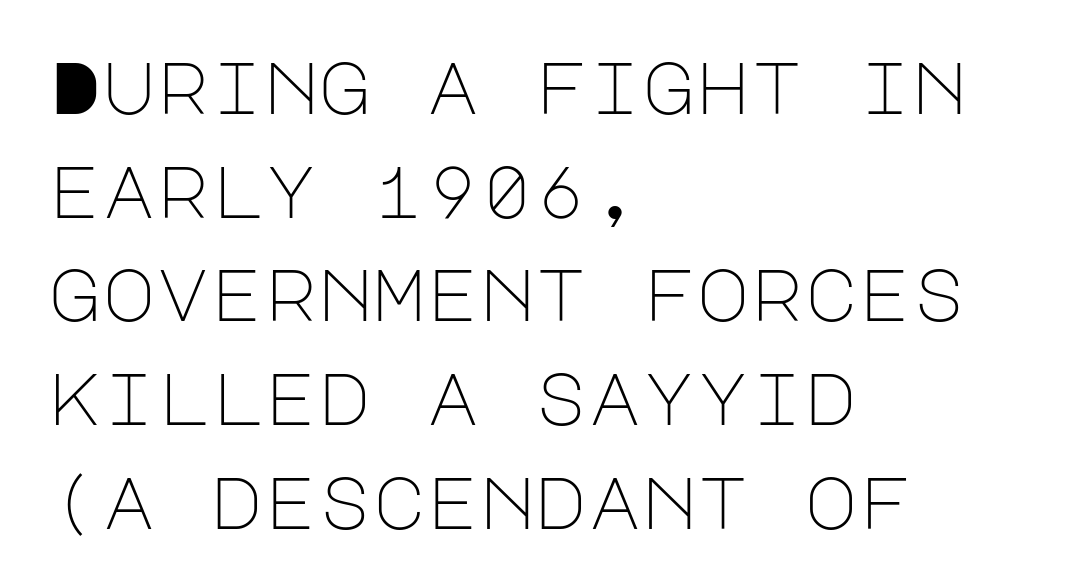
Stroke mass is kept to a normal reading level or below. Posture: straight, roman, zero tilt. The typeface chosen for these lines omits serifs. Casual observation: everything's shoved over to the left.
